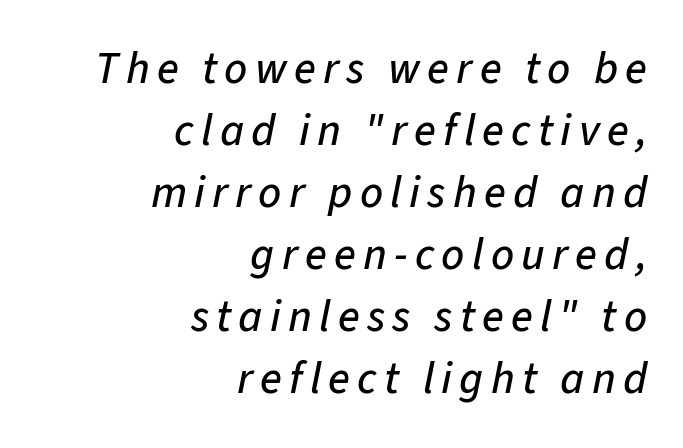
{"italic": "yes", "lean": "right", "slant_degrees": 11, "width": "normal", "stroke_contrast": "low", "x_height": "medium", "monospaced": "no", "underline": "no", "align": "right", "line_spacing": "normal", "line_spacing_ratio": 1.38, "glyph_px": 45}
